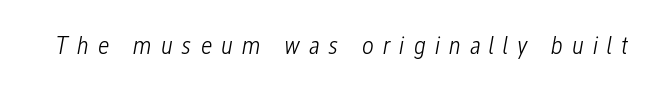
Stroke mass is kept to a normal reading level or below. Substantial extra tracking has been applied to these lines. Slanted lettering throughout. The baseline area is clear.
